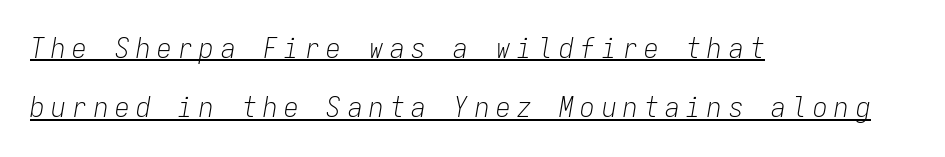
Q: Is the text bold? A: No.
Q: Is the text italic (slanted)? A: Yes, it leans right by about 9 degrees.
Q: Is the text underlined? A: Yes.
Q: How is the paragraph aligned? A: Left-aligned.
Q: Is the spacing between letters normal or unusually wide? A: Unusually wide.
Q: Is the spacing between lines tight, normal or loose? A: Loose.
Q: Width (condensed, normal, or wide)? A: Condensed.
Q: Stroke contrast? A: Low.
Q: x-height? A: Medium.
Q: Monospaced? A: Yes.
